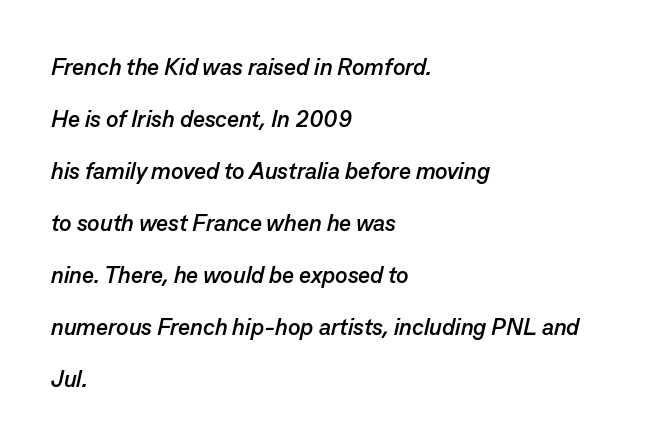
Check under the words: just untouched page. This is heavy type, rendered in bold. Quick note: interline space is abundant. The letters are slanted; this is an italic face. All the whitespace from short lines collects on the right.
